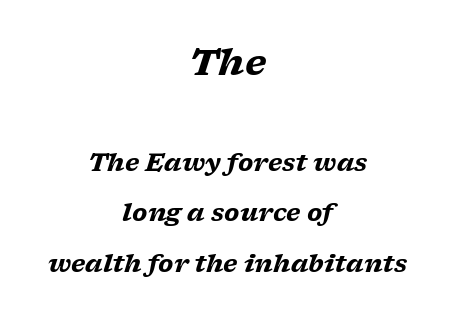
The letters carry serifs — small finishing strokes at the ends of their stems. The designer dialed line spacing up above the default. Look at the tracking — it's just the regular setting, nothing added. The font's italic variant was chosen for this text. Do the characters align in a grid? No, the font is proportional. The block sitting higher on the canvas is the one with enlarged characters.
